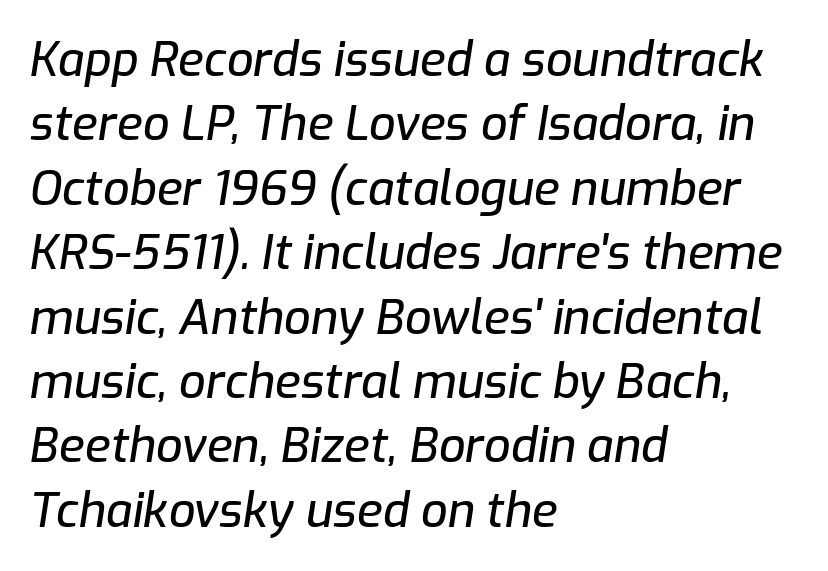
Q: Is the text italic (slanted)? A: Yes, it leans right by about 9 degrees.
Q: Is the text underlined? A: No.
Q: How is the paragraph aligned? A: Left-aligned.
Q: Is the spacing between letters normal or unusually wide? A: Normal.
Q: Is the spacing between lines tight, normal or loose? A: Normal.
Q: Width (condensed, normal, or wide)? A: Normal.
Q: Stroke contrast? A: Low.
Q: x-height? A: Medium.
Q: Monospaced? A: No.
